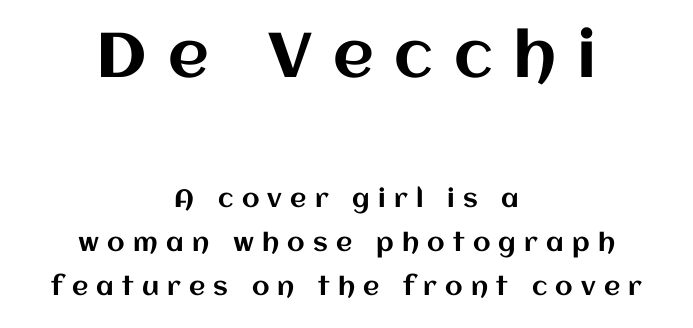
Q: Is the text italic (slanted)? A: No, it is upright.
Q: Is the text underlined? A: No.
Q: How is the paragraph aligned? A: Centered.
Q: Is the spacing between letters normal or unusually wide? A: Unusually wide.
Q: Which block of text is set in a larger size, the first (top) or the second (bottom)? A: The first (top) one.
Q: Width (condensed, normal, or wide)? A: Normal.
Q: Stroke contrast? A: Medium.
Q: x-height? A: Large.
Q: Monospaced? A: No.
